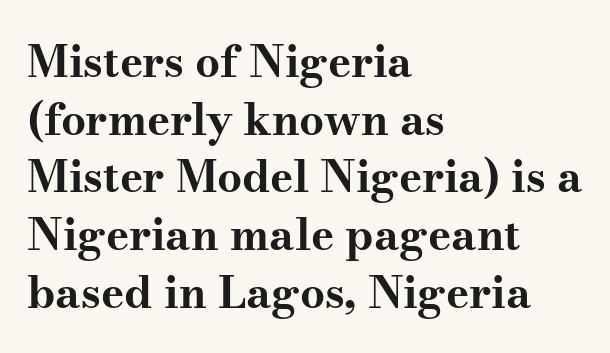
Typesetter's note: full bold, strokes at maximum text heaviness. The passage shown stacks its lines at a standard gap. A typesetter would mark this as roman, not italic. To sum up the face: it has serifs. The typesetter chose a ragged-right arrangement here.
